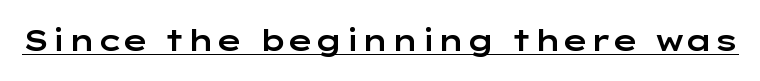
The image shows 29 px wide sans-serif type, upright; set normal letter spacing, underlined; low stroke contrast and a medium x-height.
